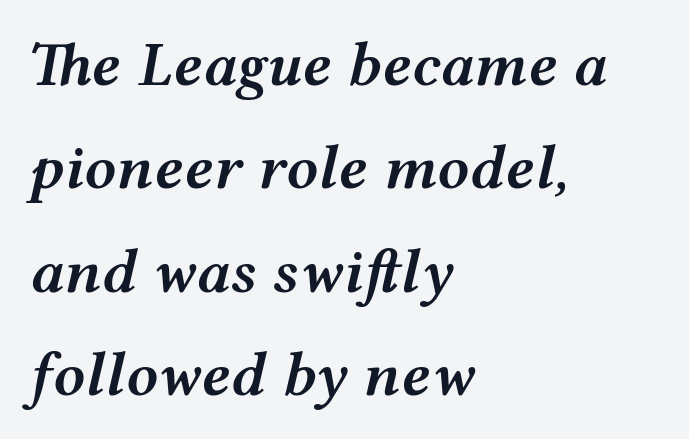
The setting favours the left margin, as ordinary paragraphs usually do. Every character sits at an angle, as italics do. This sample has the flowing, uneven cadence of proportional lettering. There is no visible air inserted between adjacent glyphs.
